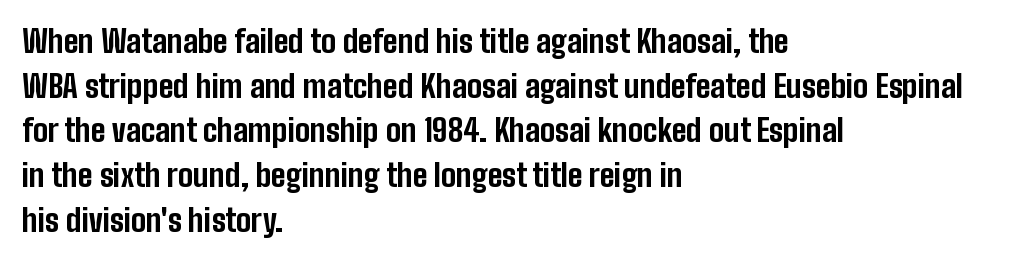
Q: Is the text bold? A: Yes.
Q: Is the text italic (slanted)? A: No, it is upright.
Q: Is the typeface a serif or a sans-serif typeface? A: Sans-serif.
Q: Is the text underlined? A: No.
Q: How is the paragraph aligned? A: Left-aligned.
Q: Is the spacing between letters normal or unusually wide? A: Normal.
Q: Is the spacing between lines tight, normal or loose? A: Normal.
Q: Width (condensed, normal, or wide)? A: Condensed.
Q: Stroke contrast? A: Low.
Q: x-height? A: Medium.
Q: Monospaced? A: No.
